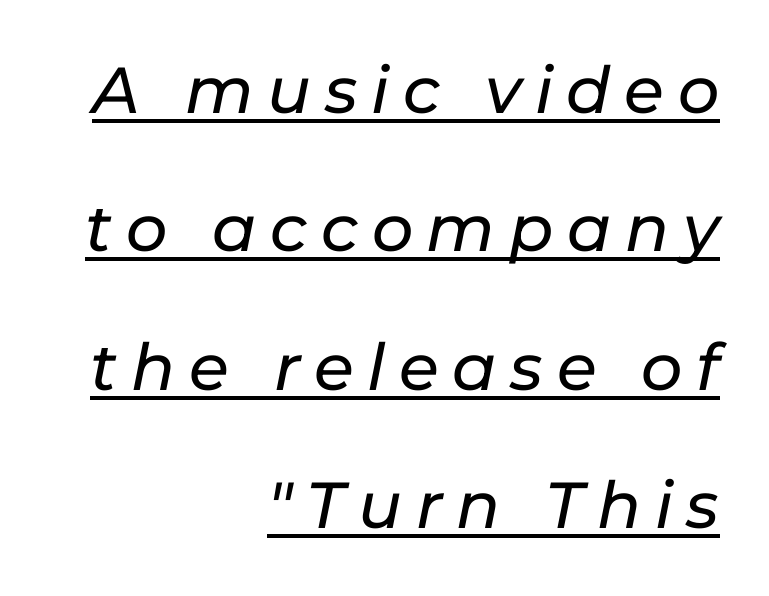
{"italic": "yes", "lean": "right", "slant_degrees": 11, "width": "normal", "stroke_contrast": "low", "x_height": "medium", "monospaced": "no", "underline": "yes", "align": "right", "line_spacing": "loose", "line_spacing_ratio": 2.13, "letter_spacing": "wide", "letter_spacing_em": 0.21, "glyph_px": 65}
